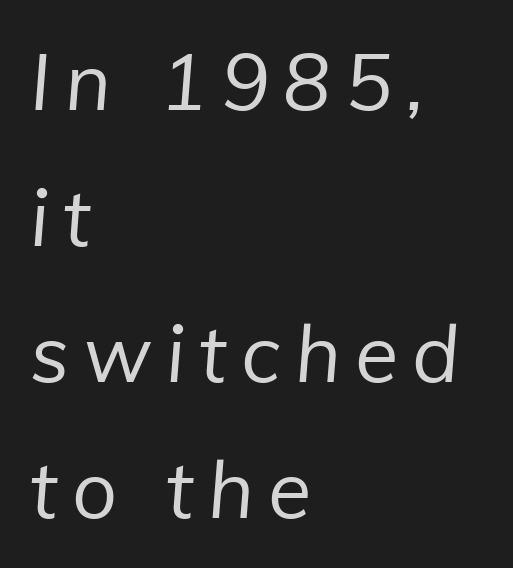
{"serif": "no", "bold": "no", "weight": "regular", "width": "normal", "stroke_contrast": "low", "x_height": "medium", "monospaced": "no", "underline": "no", "align": "left", "line_spacing_ratio": 1.72, "glyph_px": 79}
